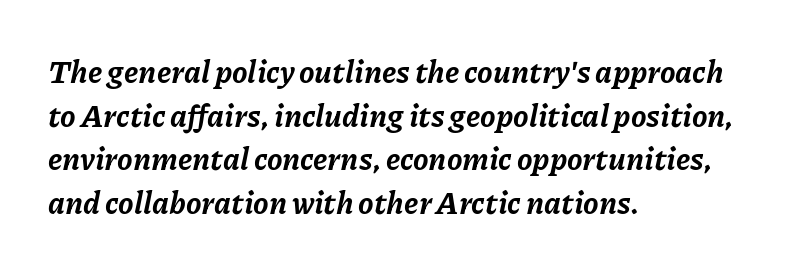
The image shows 31 px bold type, italic (leaning right); set left-aligned, normal line spacing (1.41x), normal letter spacing, not underlined; low stroke contrast and a medium x-height.
